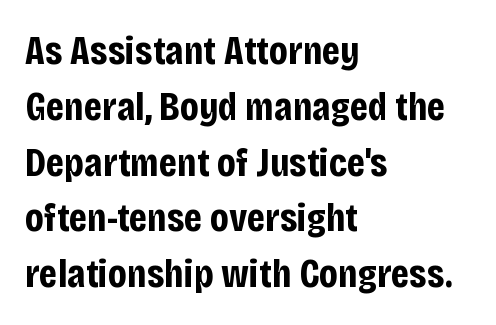
The image shows 41 px bold, condensed sans-serif type, upright; set left-aligned, normal line spacing (1.36x), normal letter spacing, not underlined; low stroke contrast and a large x-height.
